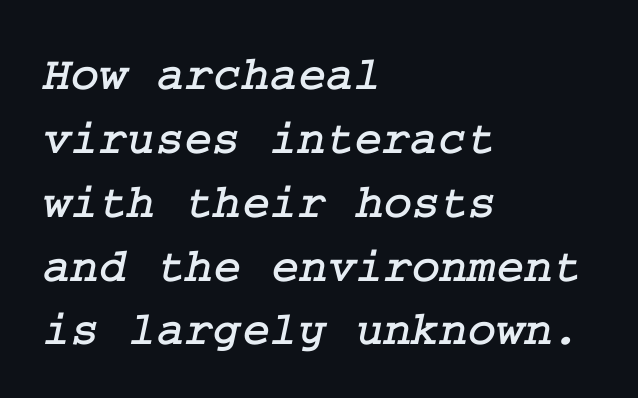
The font family rendered here belongs to the serif group. Where is the straight margin? On the left. The lines sit at an ordinary, default distance from one another. The line texture is even and compact thanks to regular tracking. The glyphs are unaccompanied by any horizontal stroke below them.
